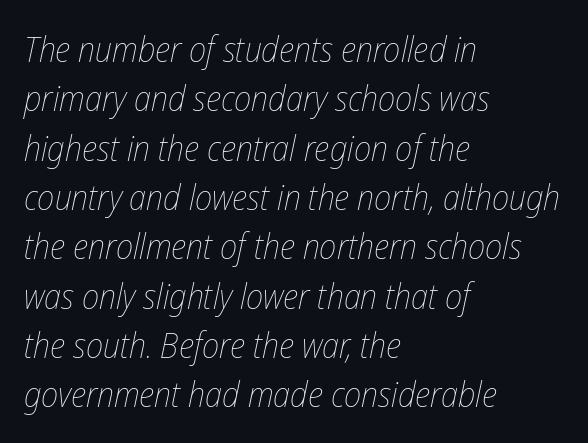
The passage shown is typed in a proportional face where columns would drift. The rows are spaced the way most documents space them. Observe the lean: these are italic letterforms. This rendering leaves character spacing at its baseline value. Unbolded letterforms with no extra heft.
